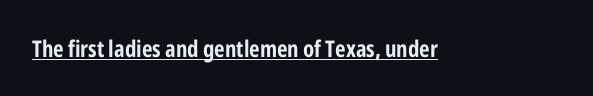
{"italic": "no", "bold": "yes", "underline": "yes", "letter_spacing": "normal", "letter_spacing_em": 0.0, "glyph_px": 23}
